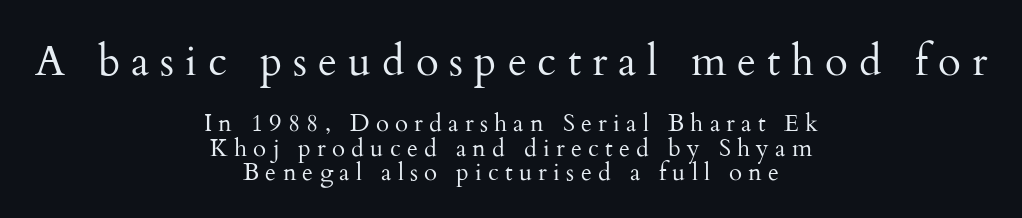
The baseline area is clear. Here the designer chose a conventional face with non-uniform glyph widths. Little horizontal feet cap the strokes, marking this as serif type. Tracking value appears strongly positive — letters spread wide.
